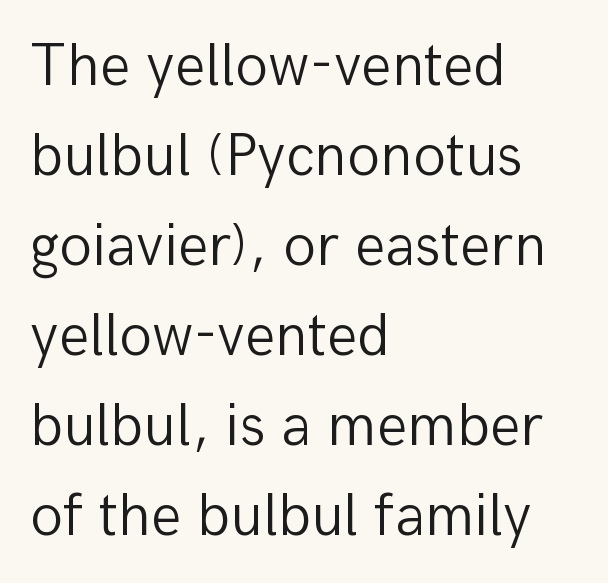
The image shows 60 px light sans-serif type, upright; set left-aligned, normal line spacing (1.5x), normal letter spacing, not underlined; low stroke contrast and a medium x-height.
